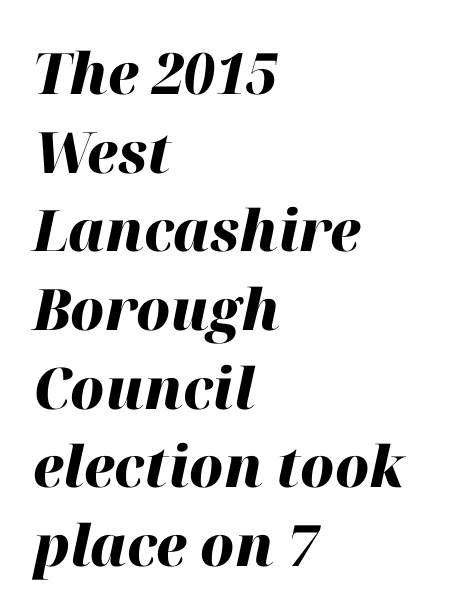
{"italic": "yes", "lean": "right", "slant_degrees": 12, "bold": "yes", "weight": "heavy", "width": "normal", "stroke_contrast": "high", "x_height": "medium", "monospaced": "no", "underline": "no", "align": "left", "line_spacing": "normal", "line_spacing_ratio": 1.38, "letter_spacing": "normal", "letter_spacing_em": 0.0, "glyph_px": 57}
